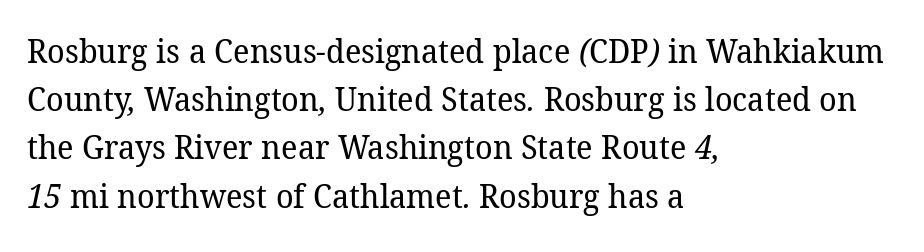
The image shows 33 px regular-weight serif type; set left-aligned, normal line spacing (1.46x), normal letter spacing, not underlined; low stroke contrast and a medium x-height.
